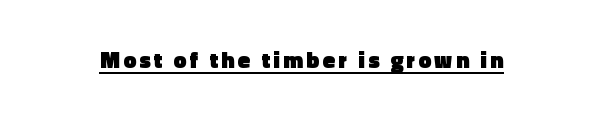
These characters rest on top of a visible drawn line. Caption: bold face, heavy strokes. No italicization has been applied; the sample stays upright.
